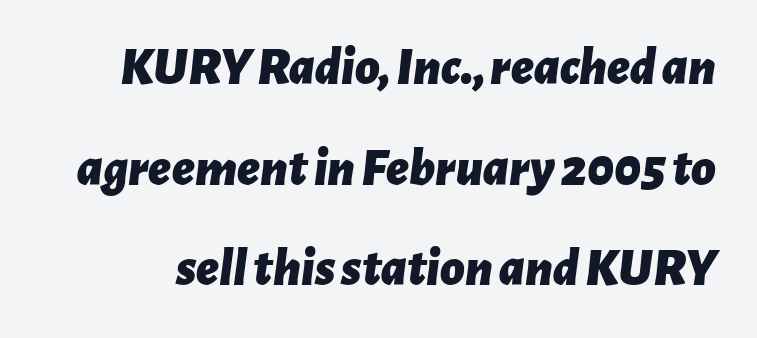
{"italic": "yes", "lean": "right", "slant_degrees": 7, "bold": "yes", "weight": "bold", "width": "normal", "stroke_contrast": "low", "x_height": "medium", "monospaced": "no", "underline": "no", "line_spacing": "loose", "line_spacing_ratio": 1.9, "letter_spacing": "normal", "letter_spacing_em": 0.0, "glyph_px": 53}
